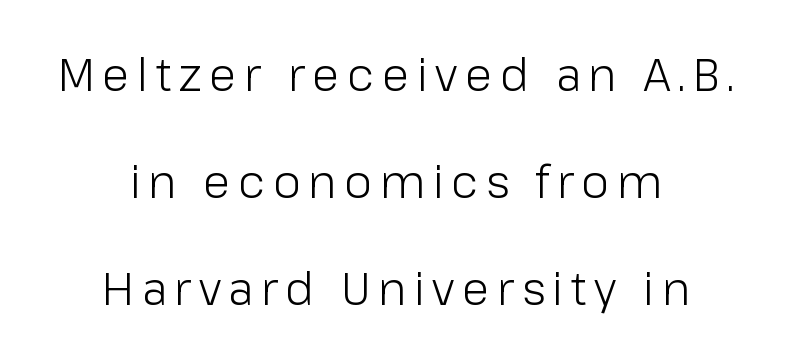
The image shows 45 px light sans-serif type, upright; set centered, loose line spacing (2.38x), not underlined; low stroke contrast and a medium x-height.
